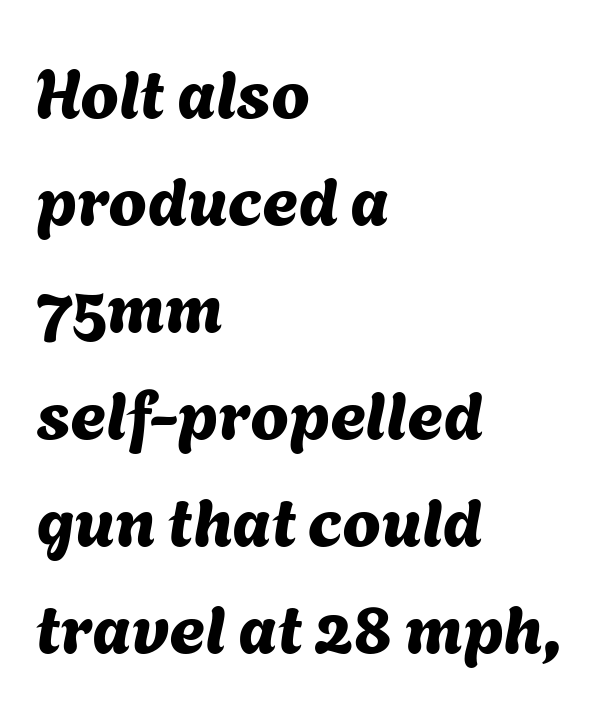
{"serif": "no", "width": "normal", "stroke_contrast": "medium", "x_height": "medium", "monospaced": "no", "underline": "no", "align": "left", "line_spacing": "normal", "line_spacing_ratio": 1.55, "letter_spacing": "normal", "letter_spacing_em": 0.0, "glyph_px": 69}
